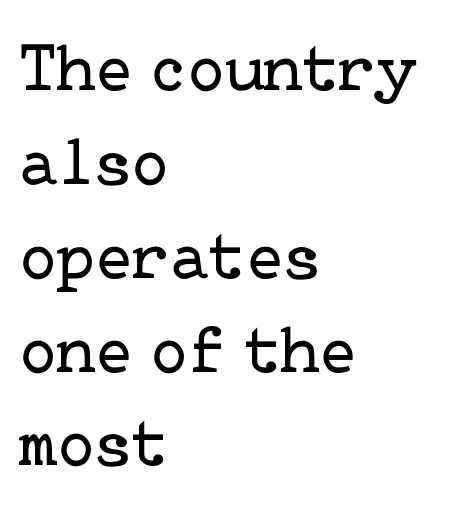
The image shows 68 px regular-weight serif type, upright; set left-aligned, normal line spacing (1.38x), normal letter spacing, not underlined; low stroke contrast and a medium x-height.
